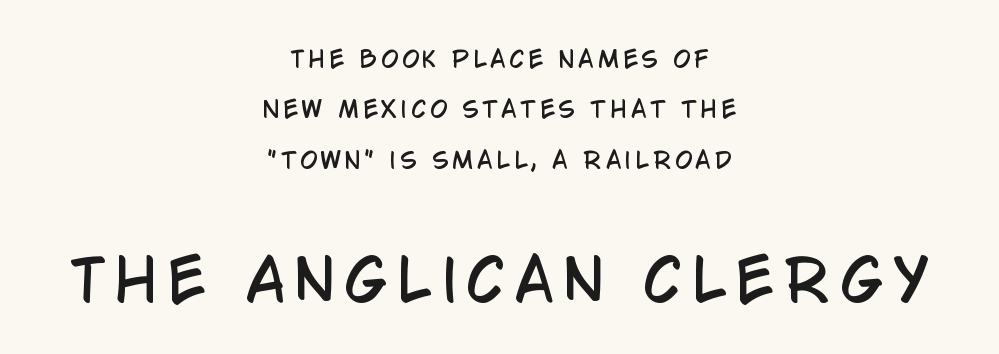
If you squint, the bottom block still reads clearly — it's the larger of the two. The axis of the letterforms is exactly vertical. The passage shown is typed in a proportional face where columns would drift. The rag falls on both sides of this text block equally. Honestly, there is no underline to notice here at all.
